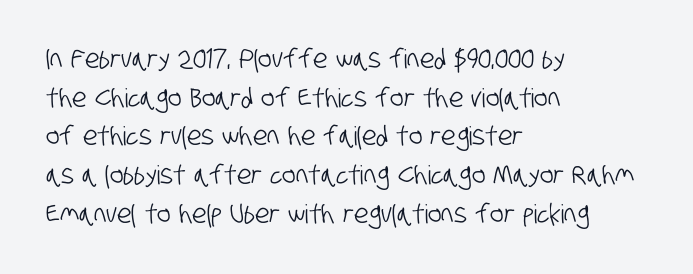
{"underline": "no", "align": "left", "line_spacing": "normal", "line_spacing_ratio": 1.49, "letter_spacing": "normal", "letter_spacing_em": 0.0, "glyph_px": 26}
